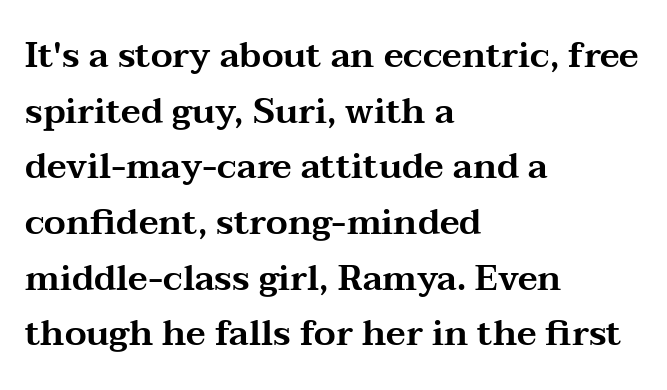
The image shows 35 px wide serif type, upright; set left-aligned, normal line spacing (1.59x), normal letter spacing, not underlined; medium stroke contrast and a medium x-height.
